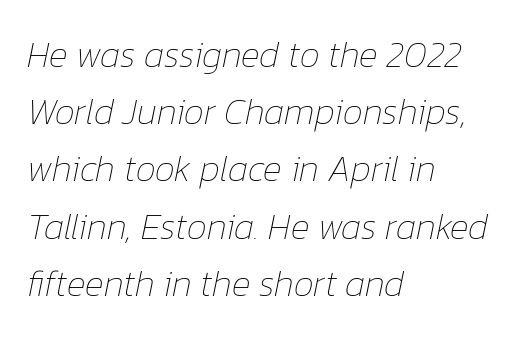
Q: Is the text bold? A: No.
Q: Is the text italic (slanted)? A: Yes, it leans right by about 12 degrees.
Q: Is the text underlined? A: No.
Q: How is the paragraph aligned? A: Left-aligned.
Q: Is the spacing between letters normal or unusually wide? A: Normal.
Q: Is the spacing between lines tight, normal or loose? A: Normal.
Q: Width (condensed, normal, or wide)? A: Normal.
Q: Stroke contrast? A: Low.
Q: x-height? A: Medium.
Q: Monospaced? A: No.
